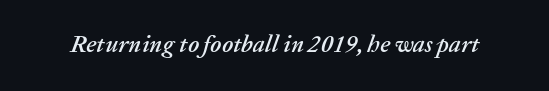
The image shows 24 px text type, italic (leaning right); set normal letter spacing, not underlined.
